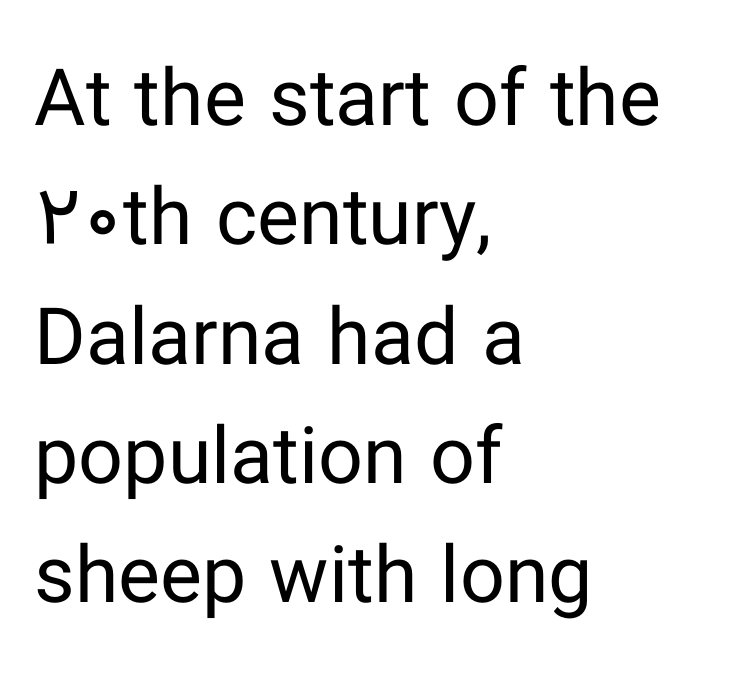
Q: Is the text bold? A: No.
Q: Is the text italic (slanted)? A: No, it is upright.
Q: Is the typeface a serif or a sans-serif typeface? A: Sans-serif.
Q: Is the text underlined? A: No.
Q: How is the paragraph aligned? A: Left-aligned.
Q: Is the spacing between letters normal or unusually wide? A: Normal.
Q: Is the spacing between lines tight, normal or loose? A: Normal.
Q: Width (condensed, normal, or wide)? A: Normal.
Q: Stroke contrast? A: Low.
Q: x-height? A: Medium.
Q: Monospaced? A: No.
